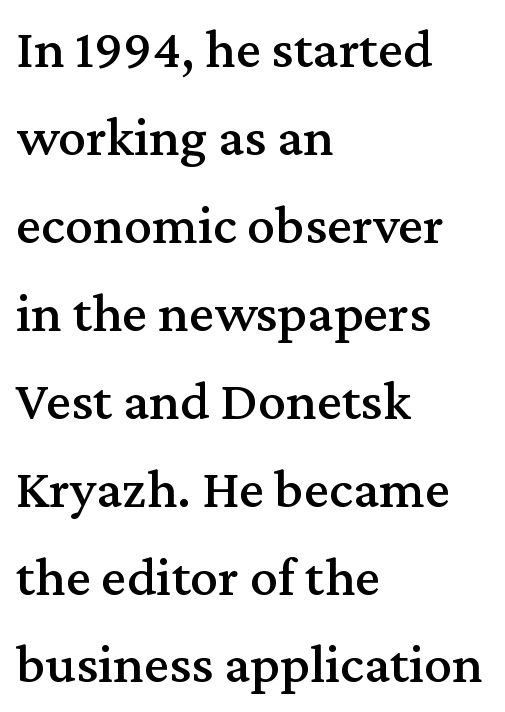
The image shows 56 px serif type, upright; set left-aligned, normal line spacing (1.57x), normal letter spacing, not underlined; medium stroke contrast and a medium x-height.
